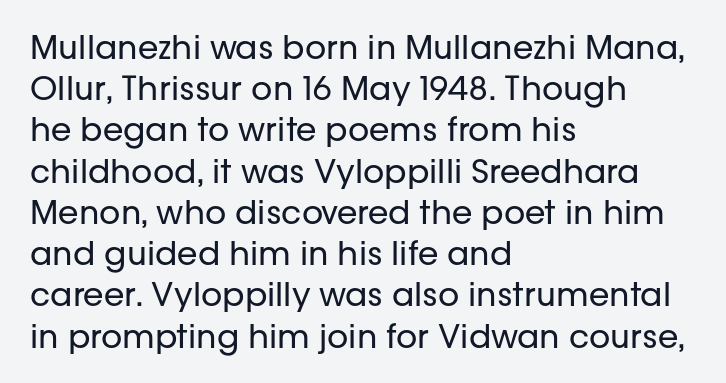
The image shows 33 px regular-weight sans-serif type, upright; set left-aligned, normal line spacing (1.25x), normal letter spacing, not underlined; low stroke contrast and a medium x-height.
